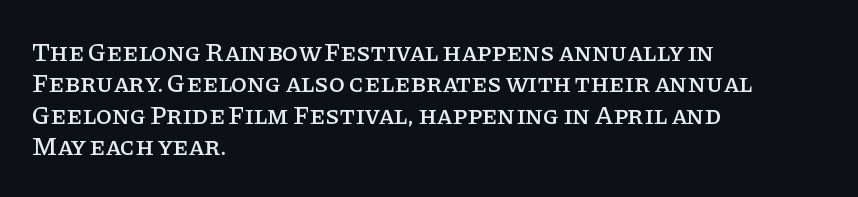
The image shows 26 px text type, upright; set left-aligned, line spacing 1.21x, normal letter spacing, not underlined.
